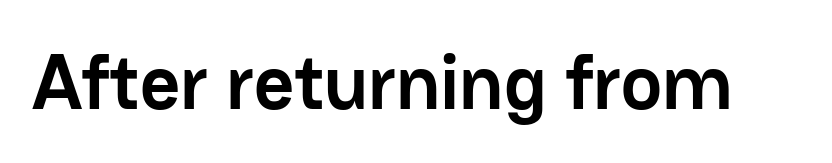
Q: Is the text bold? A: Yes.
Q: Is the text italic (slanted)? A: No, it is upright.
Q: Is the typeface a serif or a sans-serif typeface? A: Sans-serif.
Q: Is the text underlined? A: No.
Q: Is the spacing between letters normal or unusually wide? A: Normal.
Q: Width (condensed, normal, or wide)? A: Normal.
Q: Stroke contrast? A: Low.
Q: x-height? A: Medium.
Q: Monospaced? A: No.
